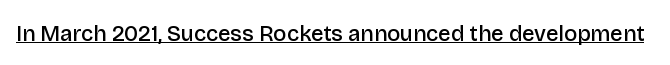
The image shows 22 px text type, upright; set normal letter spacing, underlined.
